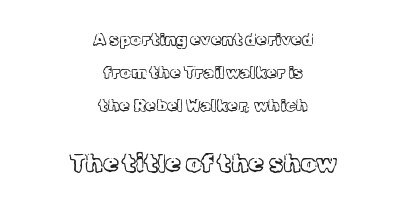
The image shows 25 px text type, upright; set centered, loose line spacing (1.95x), normal letter spacing, not underlined; the second (bottom) block is 1.47x larger.
